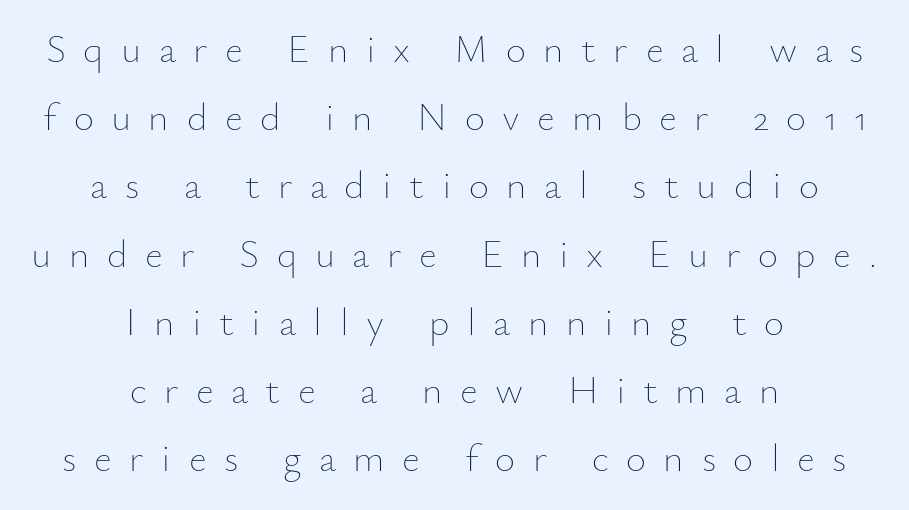
The image shows 39 px thin type, upright; set centered, line spacing 1.75x, unusually wide letter spacing (+0.45 em), not underlined; low stroke contrast and a small x-height.
